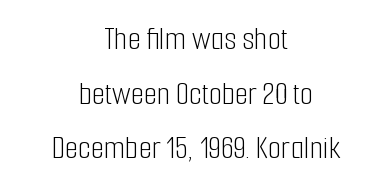
Proportional: the letters do not fall into vertical columns. The glyphs are unaccompanied by any horizontal stroke below them. Nope, not italic — everything's standing straight. The paragraph has two soft edges and a firm central axis. Weight: not bold — regular or lighter.
